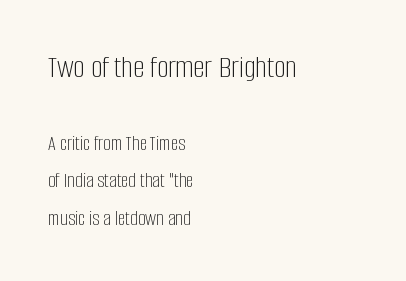
The image shows 32 px light, condensed sans-serif type, upright; set left-aligned, line spacing 1.79x, normal letter spacing, not underlined; the first (top) block is 1.52x larger; low stroke contrast and a large x-height.
